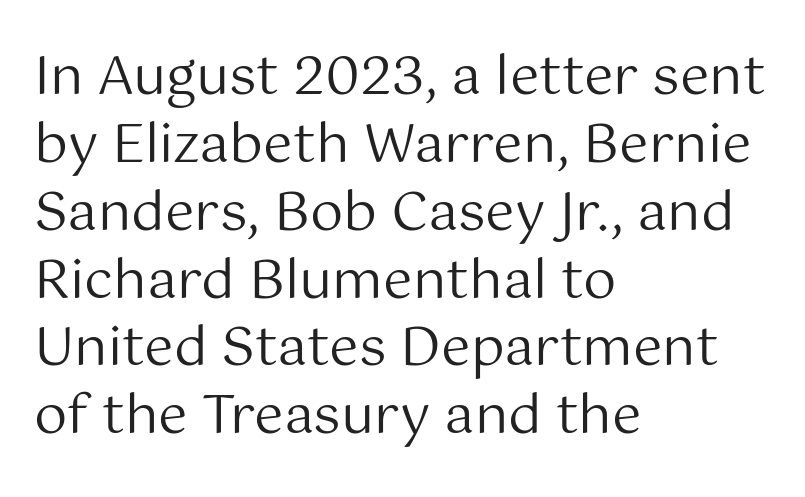
Q: Is the text bold? A: No.
Q: Is the text italic (slanted)? A: No, it is upright.
Q: Is the typeface a serif or a sans-serif typeface? A: Sans-serif.
Q: Is the text underlined? A: No.
Q: How is the paragraph aligned? A: Left-aligned.
Q: Is the spacing between letters normal or unusually wide? A: Normal.
Q: Is the spacing between lines tight, normal or loose? A: Normal.
Q: Width (condensed, normal, or wide)? A: Normal.
Q: Stroke contrast? A: Medium.
Q: x-height? A: Medium.
Q: Monospaced? A: No.
